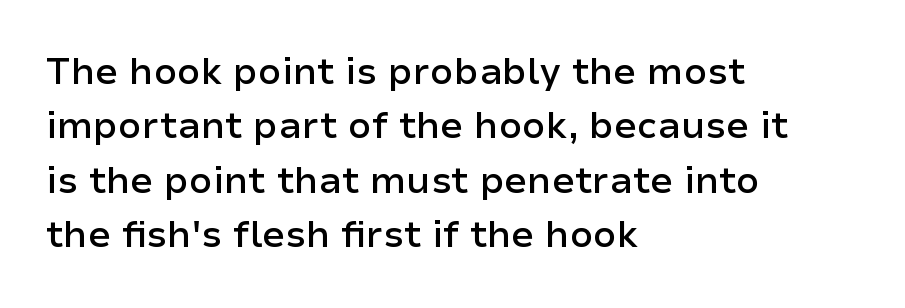
The passage shown is typed in a proportional face where columns would drift. The glyphs are unaccompanied by any horizontal stroke below them. Stroke terminals: plain, sans-serif. A classic flush-left, rag-right setting is used for this passage. The face used here is rendered with its standard letterfit. Leading: standard.
